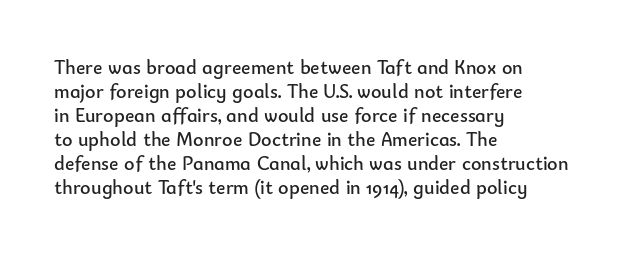
Q: Is the text bold? A: No.
Q: Is the text italic (slanted)? A: No, it is upright.
Q: Is the text underlined? A: No.
Q: How is the paragraph aligned? A: Left-aligned.
Q: Is the spacing between letters normal or unusually wide? A: Normal.
